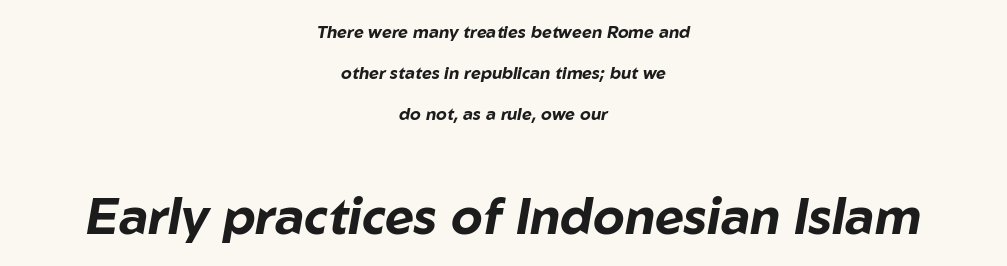
What's the leading like? Stretched, with rows far apart. The rag falls on both sides of this text block equally. Two sizes are in play, and the larger belongs to the second block. In terms of posture, this sample is oblique. Stroke thickness is high; the sample reads as a true bold. Short note: letters normally spaced.
